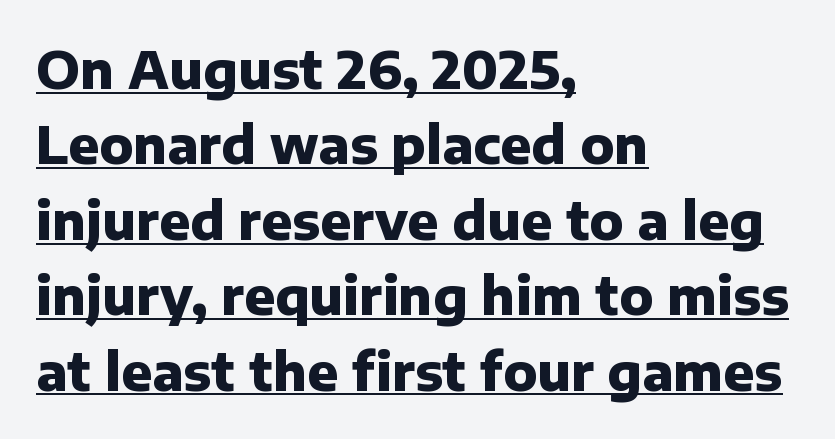
The image shows 51 px heavy sans-serif type, upright; set left-aligned, normal line spacing (1.48x), normal letter spacing, underlined; low stroke contrast and a medium x-height.
